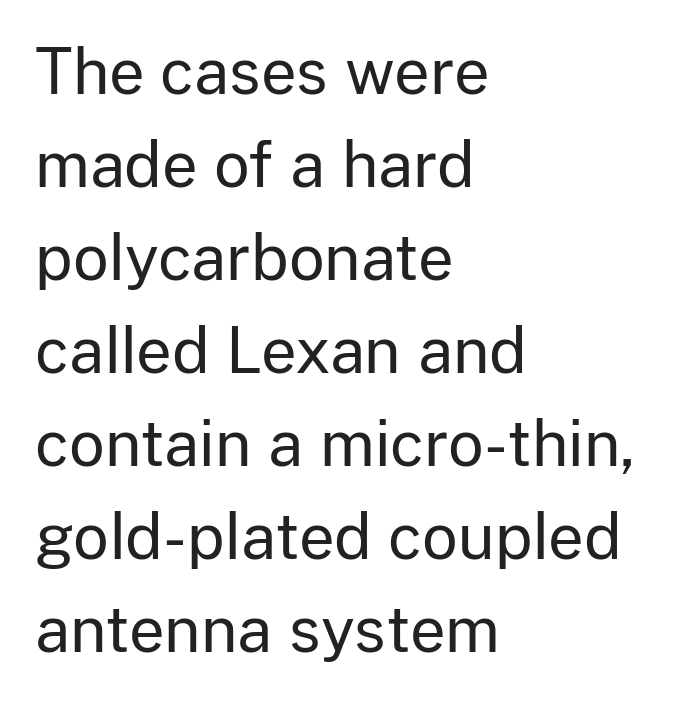
The rendering uses natural spacing where letterforms have individual widths. No feet cap the strokes, marking this as sans-serif type. No extra tracking has been applied to these lines. Line spacing here is normal. If you drew a ruler down the left edge, every line would touch it. Descenders hang freely into open space.
